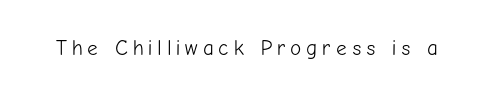
Q: Is the text bold? A: No.
Q: Is the text italic (slanted)? A: No, it is upright.
Q: Is the text underlined? A: No.
Q: Is the spacing between letters normal or unusually wide? A: Unusually wide.
